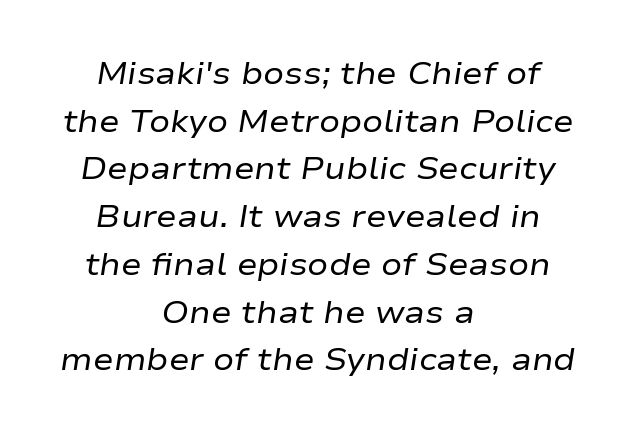
Q: Is the text bold? A: No.
Q: Is the text italic (slanted)? A: Yes, it leans right by about 9 degrees.
Q: Is the text underlined? A: No.
Q: How is the paragraph aligned? A: Centered.
Q: Is the spacing between letters normal or unusually wide? A: Normal.
Q: Is the spacing between lines tight, normal or loose? A: Normal.
Q: Width (condensed, normal, or wide)? A: Wide.
Q: Stroke contrast? A: Low.
Q: x-height? A: Medium.
Q: Monospaced? A: No.
